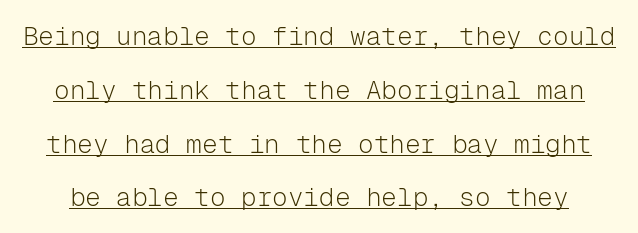
Q: Is the text bold? A: No.
Q: Is the text italic (slanted)? A: No, it is upright.
Q: Is the text underlined? A: Yes.
Q: Is the spacing between letters normal or unusually wide? A: Normal.
Q: Is the spacing between lines tight, normal or loose? A: Loose.
